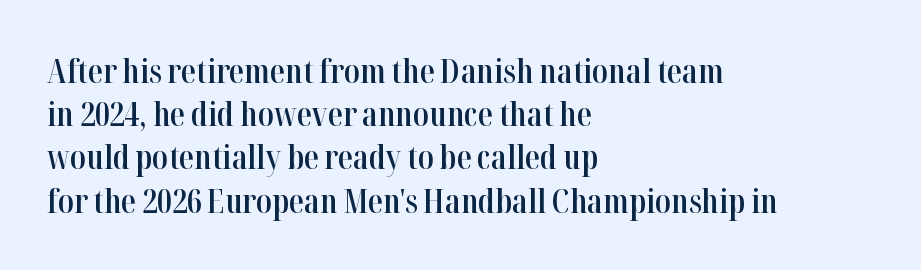
{"serif": "yes", "italic": "no", "bold": "semi", "weight": "semibold", "width": "condensed", "stroke_contrast": "high", "x_height": "medium", "monospaced": "no", "underline": "no", "align": "left", "line_spacing": "normal", "line_spacing_ratio": 1.31, "letter_spacing": "normal", "letter_spacing_em": 0.0, "glyph_px": 33}
